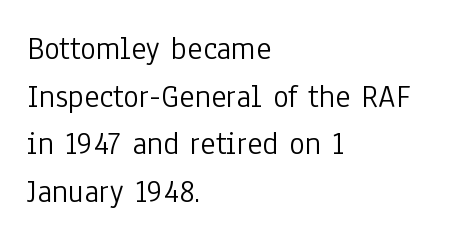
Q: Is the text bold? A: No.
Q: Is the text italic (slanted)? A: No, it is upright.
Q: Is the typeface a serif or a sans-serif typeface? A: Sans-serif.
Q: Is the text underlined? A: No.
Q: How is the paragraph aligned? A: Left-aligned.
Q: Is the spacing between letters normal or unusually wide? A: Normal.
Q: Is the spacing between lines tight, normal or loose? A: Normal.
Q: Width (condensed, normal, or wide)? A: Condensed.
Q: Stroke contrast? A: Low.
Q: x-height? A: Medium.
Q: Monospaced? A: No.
